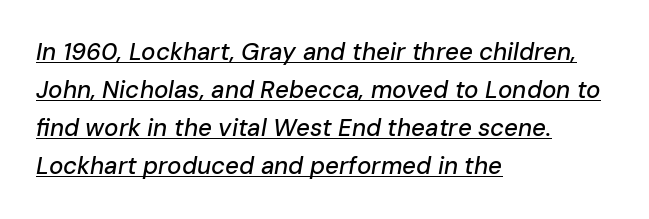
The image shows 24 px text type, italic (leaning right); set left-aligned, normal line spacing (1.59x), normal letter spacing, underlined.
